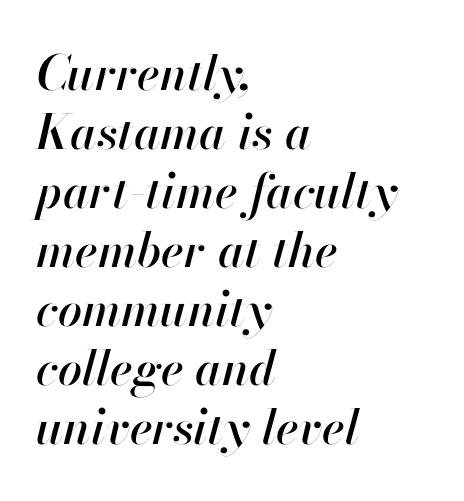
{"italic": "yes", "lean": "right", "slant_degrees": 13, "width": "normal", "stroke_contrast": "high", "x_height": "small", "monospaced": "no", "underline": "no", "align": "left", "line_spacing_ratio": 1.23, "letter_spacing": "normal", "letter_spacing_em": 0.0, "glyph_px": 48}
